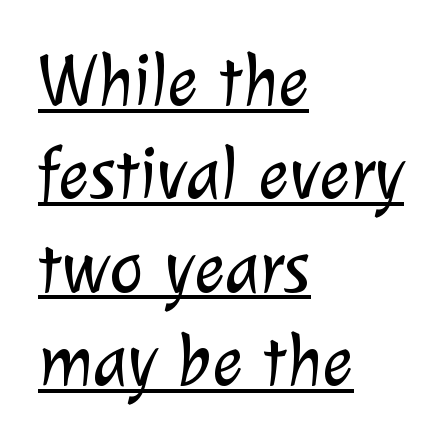
Weight: regular or lighter. A sans-serif font was chosen for this passage. Standard letterfit; no display-style spreading of the glyphs. Is there an underline? Yes — a line sits under the letters.
